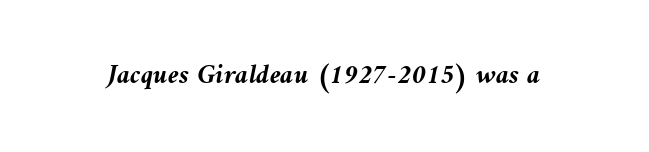
The image shows 28 px semibold type, italic (leaning left); set normal letter spacing, not underlined; medium stroke contrast and a medium x-height.
